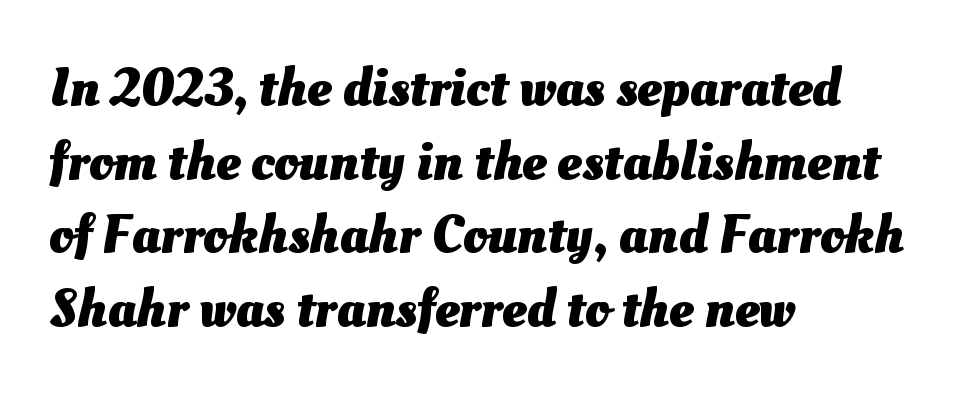
Q: Is the text bold? A: Yes.
Q: Is the text underlined? A: No.
Q: How is the paragraph aligned? A: Left-aligned.
Q: Is the spacing between letters normal or unusually wide? A: Normal.
Q: Is the spacing between lines tight, normal or loose? A: Normal.
Q: Width (condensed, normal, or wide)? A: Normal.
Q: Stroke contrast? A: Medium.
Q: x-height? A: Small.
Q: Monospaced? A: No.
